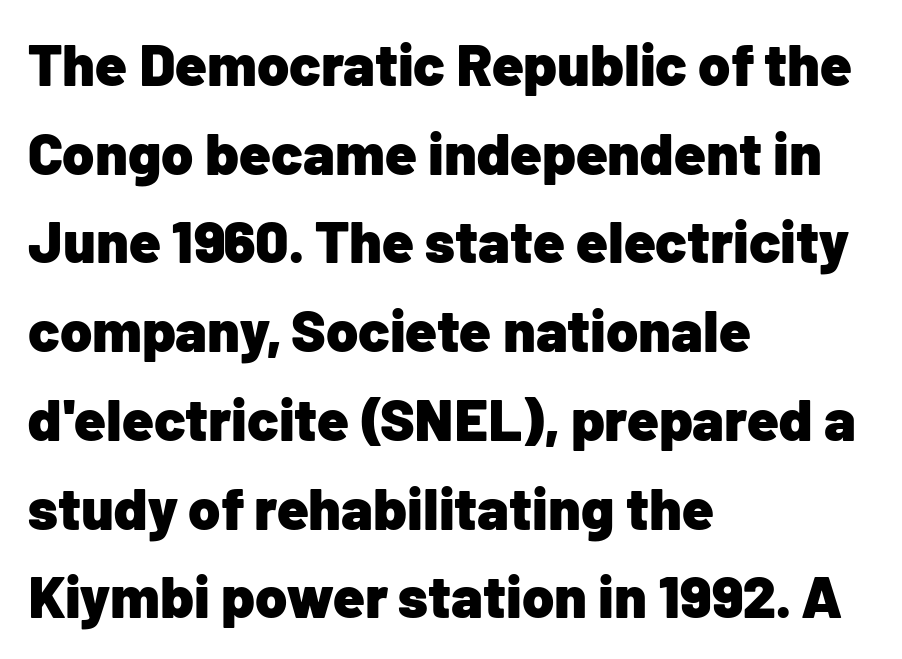
Q: Is the text bold? A: Yes.
Q: Is the text italic (slanted)? A: No, it is upright.
Q: Is the typeface a serif or a sans-serif typeface? A: Sans-serif.
Q: Is the text underlined? A: No.
Q: How is the paragraph aligned? A: Left-aligned.
Q: Is the spacing between letters normal or unusually wide? A: Normal.
Q: Is the spacing between lines tight, normal or loose? A: Normal.
Q: Width (condensed, normal, or wide)? A: Normal.
Q: Stroke contrast? A: Low.
Q: x-height? A: Medium.
Q: Monospaced? A: No.
